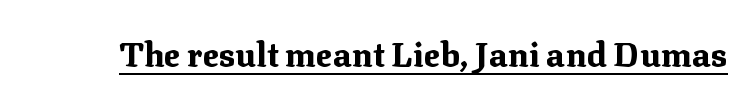
Spacing verdict: proportional, widths tailored to each character. Nobody touched the tracking dial on this one. These words are printed bold, with thick strokes throughout. Caption: lettering with a line underneath.
